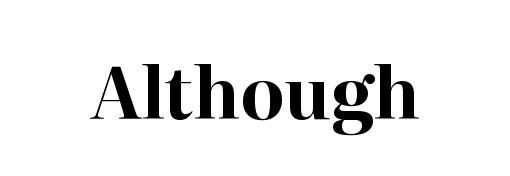
The image shows 71 px bold serif type, upright; set normal letter spacing, not underlined; high stroke contrast and a medium x-height.
